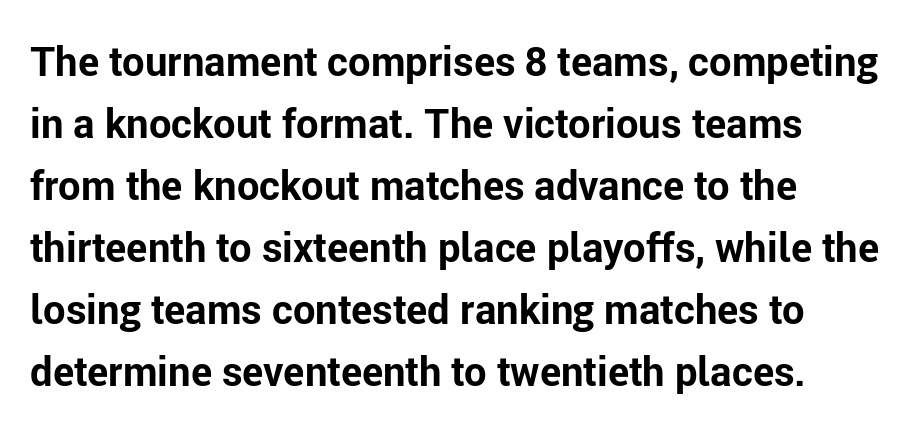
{"serif": "no", "italic": "no", "bold": "yes", "weight": "bold", "width": "normal", "stroke_contrast": "low", "x_height": "medium", "monospaced": "no", "underline": "no", "line_spacing": "normal", "line_spacing_ratio": 1.55, "letter_spacing": "normal", "letter_spacing_em": 0.0, "glyph_px": 40}
